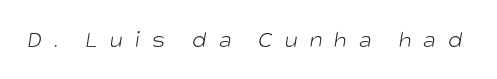
Weight class: somewhere from thin through regular. Type without underlining. The tracking jumps out immediately: characters are airy and widely separated.
